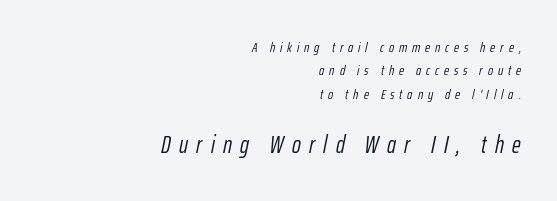
Any mark beneath the type? The region is blank. The lower block of text is set noticeably larger than the block above it. Loose tracking; the words dissolve into strings of separated letters. Stems here are at most as thick as an everyday book face.
